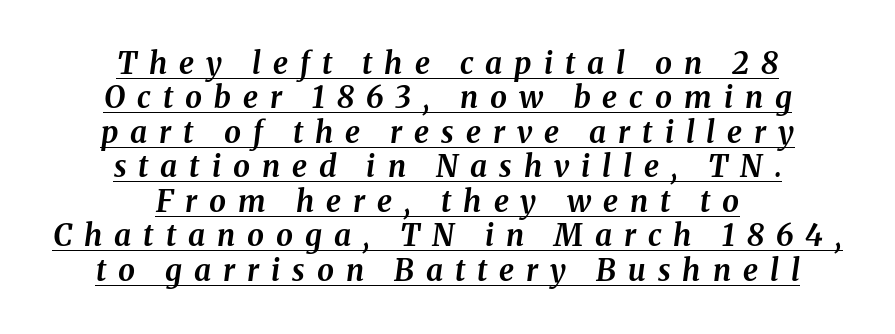
Q: Is the text bold? A: Yes.
Q: Is the text italic (slanted)? A: Yes, it leans right by about 8 degrees.
Q: Is the text underlined? A: Yes.
Q: How is the paragraph aligned? A: Centered.
Q: Is the spacing between letters normal or unusually wide? A: Unusually wide.
Q: Is the spacing between lines tight, normal or loose? A: Tight.
Q: Width (condensed, normal, or wide)? A: Normal.
Q: Stroke contrast? A: Medium.
Q: x-height? A: Medium.
Q: Monospaced? A: No.
